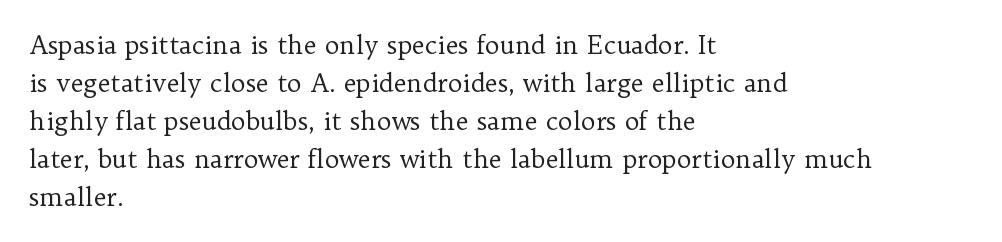
Q: Is the text bold? A: No.
Q: Is the text italic (slanted)? A: No, it is upright.
Q: Is the text underlined? A: No.
Q: How is the paragraph aligned? A: Left-aligned.
Q: Is the spacing between letters normal or unusually wide? A: Normal.
Q: Is the spacing between lines tight, normal or loose? A: Normal.
